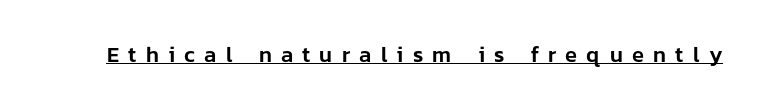
Q: Is the text italic (slanted)? A: No, it is upright.
Q: Is the text underlined? A: Yes.
Q: Is the spacing between letters normal or unusually wide? A: Unusually wide.
